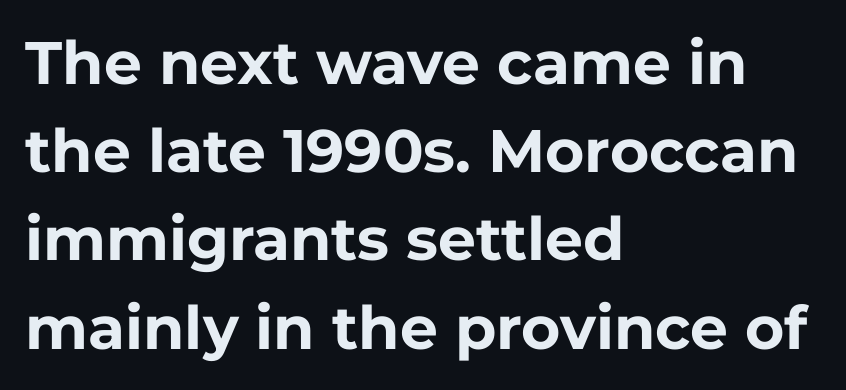
Q: Is the text bold? A: Yes.
Q: Is the text italic (slanted)? A: No, it is upright.
Q: Is the typeface a serif or a sans-serif typeface? A: Sans-serif.
Q: Is the text underlined? A: No.
Q: How is the paragraph aligned? A: Left-aligned.
Q: Is the spacing between letters normal or unusually wide? A: Normal.
Q: Is the spacing between lines tight, normal or loose? A: Normal.
Q: Width (condensed, normal, or wide)? A: Normal.
Q: Stroke contrast? A: Low.
Q: x-height? A: Medium.
Q: Monospaced? A: No.
